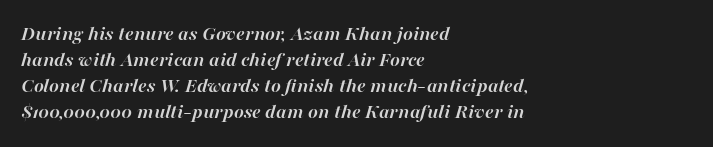
Q: Is the text bold? A: Yes.
Q: Is the text italic (slanted)? A: Yes, it leans right by about 16 degrees.
Q: Is the text underlined? A: No.
Q: How is the paragraph aligned? A: Left-aligned.
Q: Is the spacing between letters normal or unusually wide? A: Normal.
